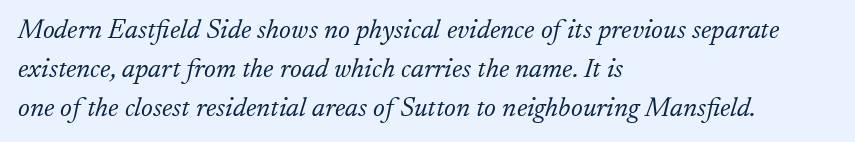
There's an unmistakable incline to the writing here. The space beneath each line is pristine and unruled. Stem width sits at or under what a default text font uses. Line starts are locked; line ends wander. Tracking value appears to be zero — textbook default spacing. One glance says typical: line gaps are just what's usual.
